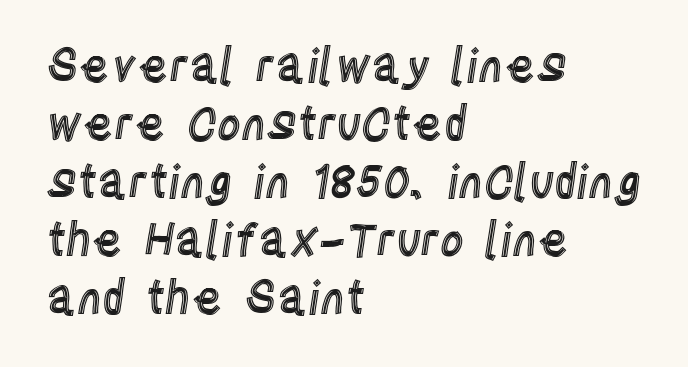
If you measured baseline to baseline, you'd find a middling distance. These lines keep a tight, regular rhythm from letter to letter. Varying glyph widths throughout — classic text-font behaviour. The foot of each line stays bare and open. In CSS terms this would be text-align: left.
